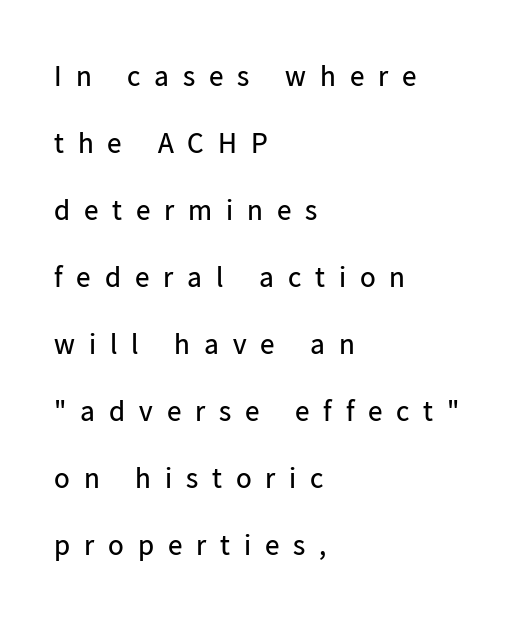
The image shows 29 px regular-weight sans-serif type, upright; set left-aligned, loose line spacing (2.31x), unusually wide letter spacing (+0.48 em), not underlined; low stroke contrast and a medium x-height.
